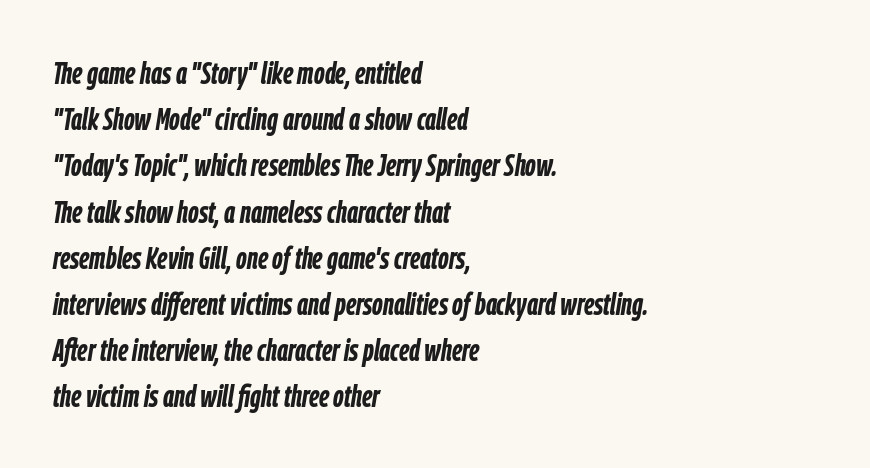
The image shows 31 px semibold, condensed type, italic (leaning right); set left-aligned, normal line spacing (1.49x), normal letter spacing, not underlined; low stroke contrast and a medium x-height.
